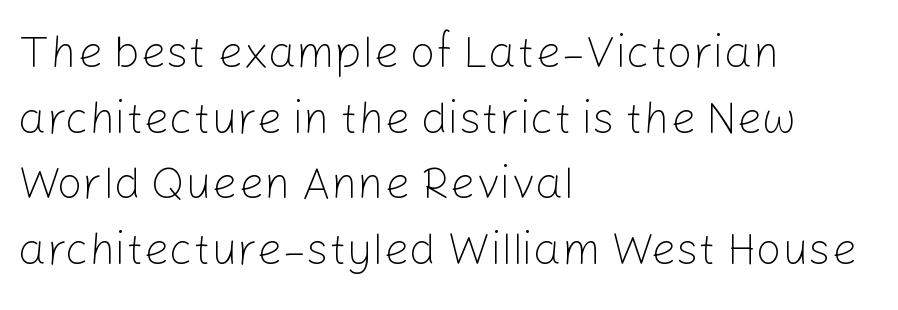
The image shows 45 px light sans-serif type, upright; set left-aligned, normal line spacing (1.46x), normal letter spacing, not underlined; low stroke contrast and a medium x-height.
